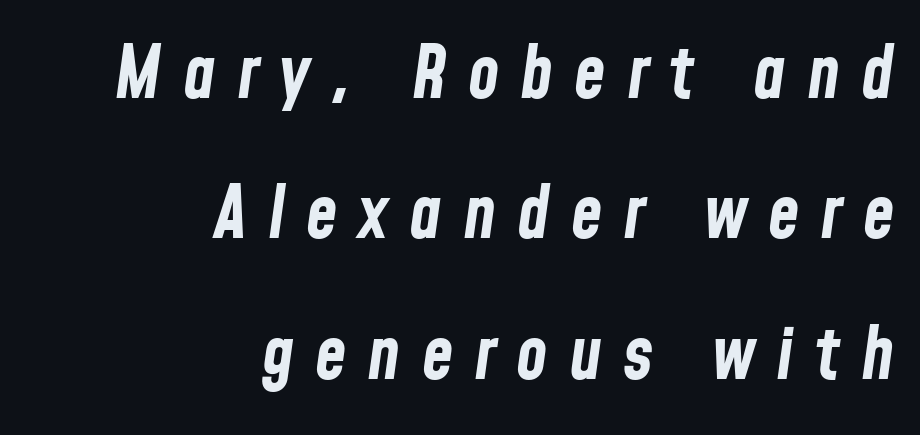
Q: Is the text bold? A: Yes.
Q: Is the text italic (slanted)? A: Yes, it leans right by about 8 degrees.
Q: Is the text underlined? A: No.
Q: How is the paragraph aligned? A: Right-aligned.
Q: Is the spacing between letters normal or unusually wide? A: Unusually wide.
Q: Is the spacing between lines tight, normal or loose? A: Loose.
Q: Width (condensed, normal, or wide)? A: Condensed.
Q: Stroke contrast? A: Low.
Q: x-height? A: Medium.
Q: Monospaced? A: No.
